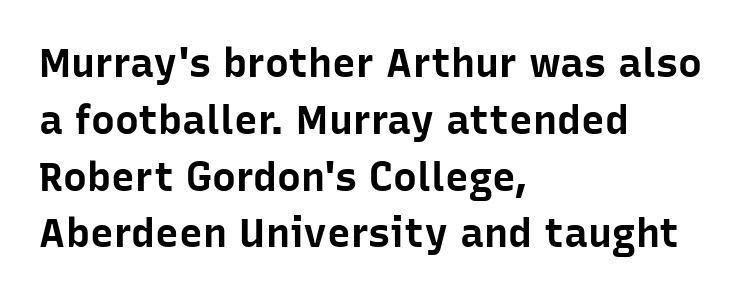
Q: Is the text bold? A: Yes.
Q: Is the text italic (slanted)? A: No, it is upright.
Q: Is the typeface a serif or a sans-serif typeface? A: Sans-serif.
Q: Is the text underlined? A: No.
Q: How is the paragraph aligned? A: Left-aligned.
Q: Is the spacing between letters normal or unusually wide? A: Normal.
Q: Is the spacing between lines tight, normal or loose? A: Normal.
Q: Width (condensed, normal, or wide)? A: Normal.
Q: Stroke contrast? A: Low.
Q: x-height? A: Medium.
Q: Monospaced? A: No.
